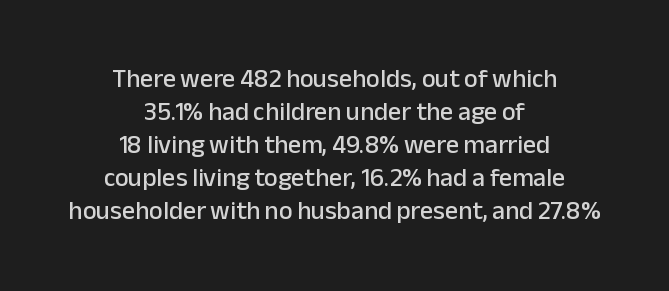
Q: Is the text italic (slanted)? A: No, it is upright.
Q: Is the text underlined? A: No.
Q: How is the paragraph aligned? A: Centered.
Q: Is the spacing between letters normal or unusually wide? A: Normal.
Q: Is the spacing between lines tight, normal or loose? A: Normal.
